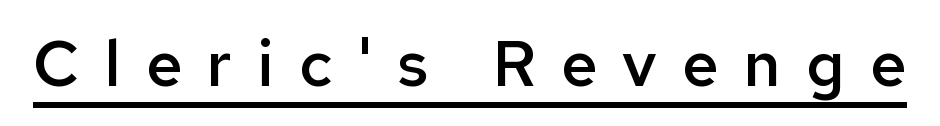
{"serif": "no", "italic": "no", "bold": "semi", "weight": "semibold", "width": "normal", "stroke_contrast": "low", "x_height": "medium", "monospaced": "no", "underline": "yes", "letter_spacing": "wide", "letter_spacing_em": 0.39, "glyph_px": 64}
